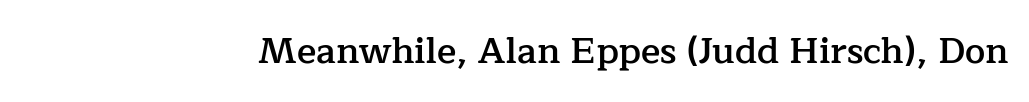
Stroke terminals: seriffed. The zone under the glyphs is completely vacant. Posture: straight, roman, zero tilt. Glyph-to-glyph distance matches everyday printed text.
